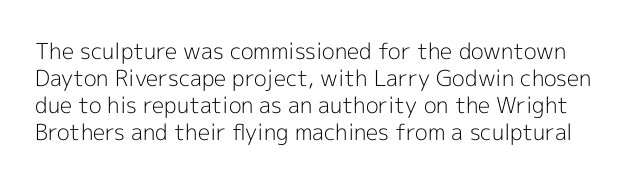
Q: Is the text bold? A: No.
Q: Is the text italic (slanted)? A: No, it is upright.
Q: Is the text underlined? A: No.
Q: Is the spacing between letters normal or unusually wide? A: Normal.
